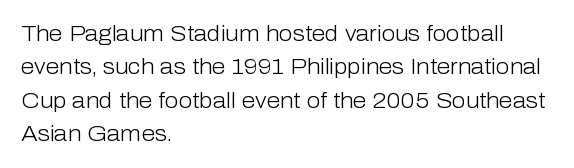
Summary of vertical rhythm: regular, with standard interline spacing. No extra ink here — the face is not bold. Quick note: not italic, upright. Horizontal alignment here is leftward, the default for most running prose.
